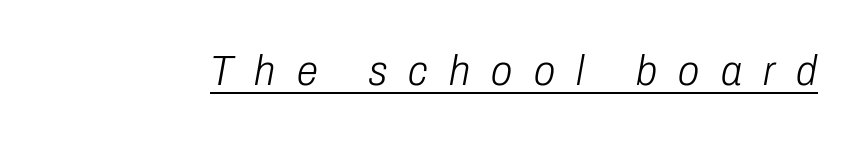
Each stroke keeps to a modest, everyday thickness or less. An italicized treatment has been applied to the whole sample. The gaps between neighbouring characters are conspicuously large. What decoration does the sample have? An underline. Proportional: the letters do not fall into vertical columns.
